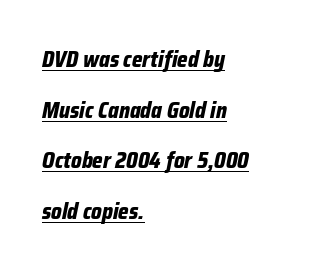
The image shows 22 px bold type, italic (leaning right); set left-aligned, loose line spacing (2.3x), normal letter spacing, underlined.
